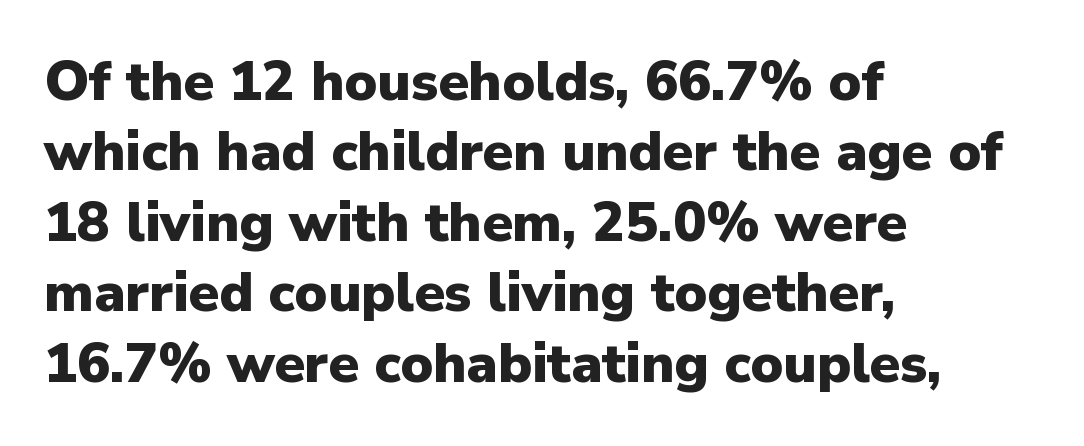
{"serif": "no", "italic": "no", "bold": "yes", "weight": "heavy", "width": "normal", "stroke_contrast": "low", "x_height": "medium", "monospaced": "no", "underline": "no", "align": "left", "line_spacing": "normal", "line_spacing_ratio": 1.28, "letter_spacing": "normal", "letter_spacing_em": 0.0, "glyph_px": 55}
